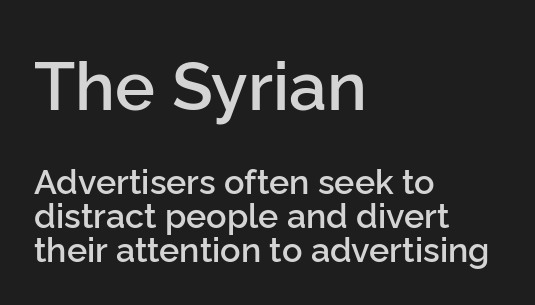
Tall strokes in this sample are plumb rather than angled. Whoever set this made the first block the dominant, larger element. The passage shown is typed in a proportional face where columns would drift. The face used here is rendered with its standard letterfit.
